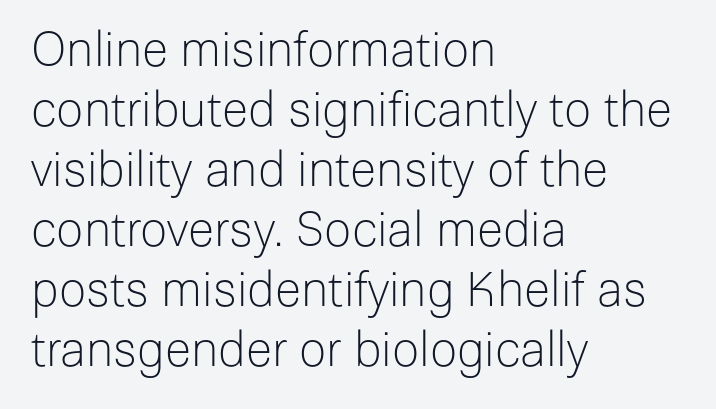
Q: Is the text bold? A: No.
Q: Is the text italic (slanted)? A: No, it is upright.
Q: Is the typeface a serif or a sans-serif typeface? A: Sans-serif.
Q: Is the text underlined? A: No.
Q: How is the paragraph aligned? A: Left-aligned.
Q: Is the spacing between letters normal or unusually wide? A: Normal.
Q: Is the spacing between lines tight, normal or loose? A: Normal.
Q: Width (condensed, normal, or wide)? A: Normal.
Q: Stroke contrast? A: Low.
Q: x-height? A: Medium.
Q: Monospaced? A: No.
